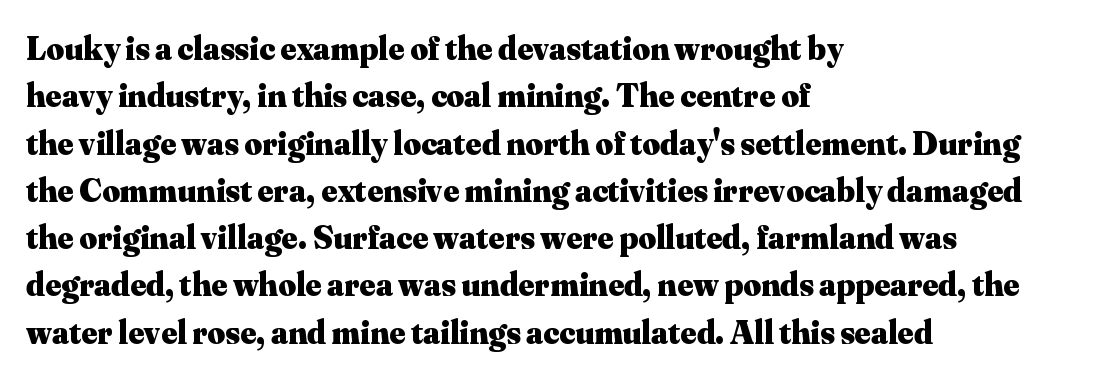
Q: Is the text bold? A: Yes.
Q: Is the text italic (slanted)? A: No, it is upright.
Q: Is the typeface a serif or a sans-serif typeface? A: Serif.
Q: Is the text underlined? A: No.
Q: How is the paragraph aligned? A: Left-aligned.
Q: Is the spacing between letters normal or unusually wide? A: Normal.
Q: Is the spacing between lines tight, normal or loose? A: Normal.
Q: Width (condensed, normal, or wide)? A: Normal.
Q: Stroke contrast? A: Medium.
Q: x-height? A: Small.
Q: Monospaced? A: No.
